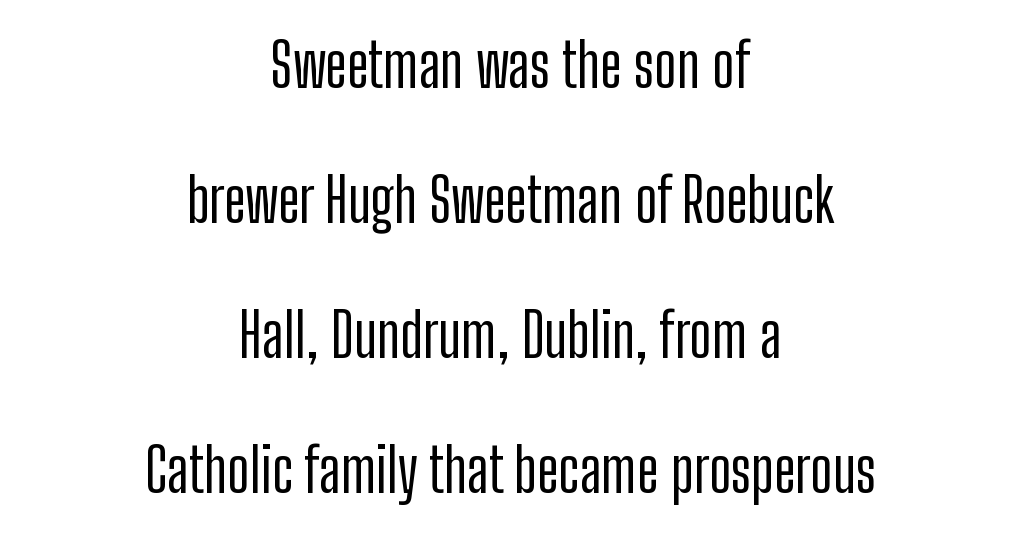
The image shows 60 px condensed sans-serif type, upright; set centered, loose line spacing (2.25x), normal letter spacing, not underlined; low stroke contrast and a medium x-height.
